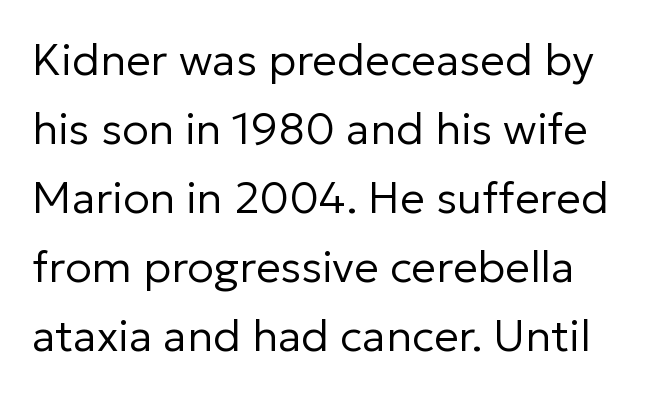
Q: Is the text bold? A: No.
Q: Is the text italic (slanted)? A: No, it is upright.
Q: Is the typeface a serif or a sans-serif typeface? A: Sans-serif.
Q: Is the text underlined? A: No.
Q: Is the spacing between letters normal or unusually wide? A: Normal.
Q: Is the spacing between lines tight, normal or loose? A: Normal.
Q: Width (condensed, normal, or wide)? A: Normal.
Q: Stroke contrast? A: Low.
Q: x-height? A: Medium.
Q: Monospaced? A: No.
